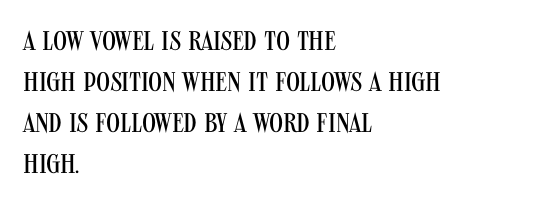
Q: Is the text bold? A: No.
Q: Is the text italic (slanted)? A: No, it is upright.
Q: Is the text underlined? A: No.
Q: How is the paragraph aligned? A: Left-aligned.
Q: Is the spacing between letters normal or unusually wide? A: Normal.
Q: Is the spacing between lines tight, normal or loose? A: Normal.
